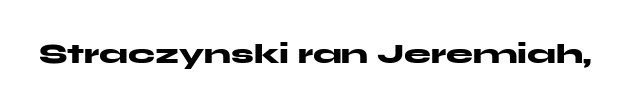
The image shows 27 px bold type, upright; set normal letter spacing, not underlined.
